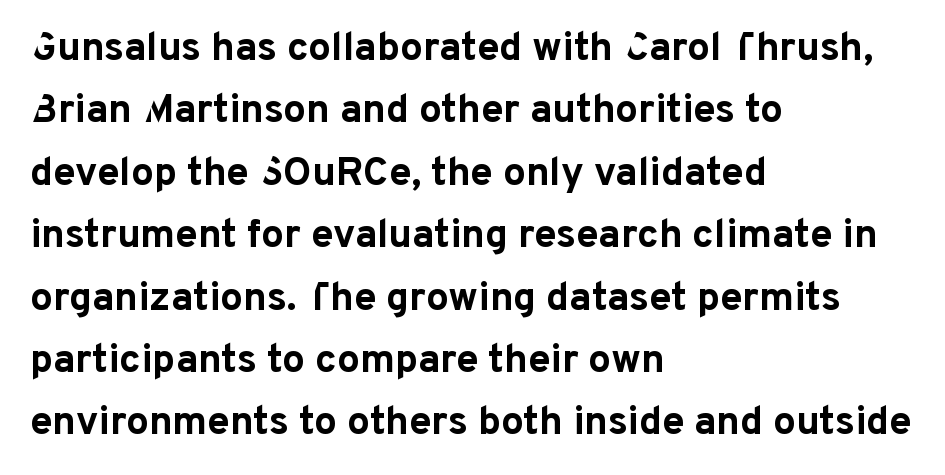
The image shows 40 px bold sans-serif type, upright; set left-aligned, normal line spacing (1.56x), normal letter spacing, not underlined; low stroke contrast and a medium x-height.
